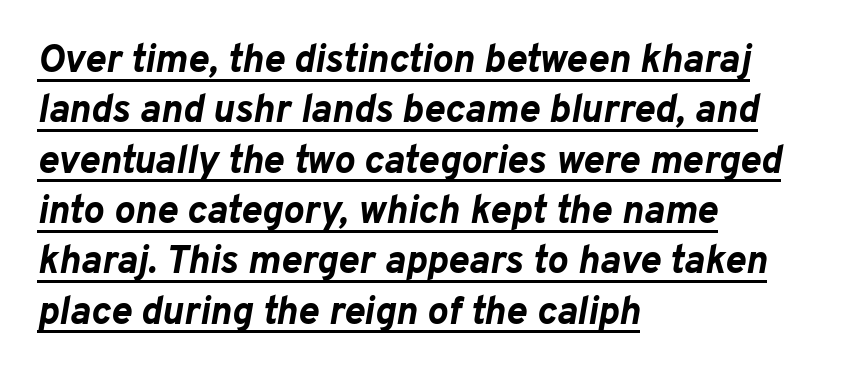
The image shows 39 px bold type, italic (leaning right); set left-aligned, normal line spacing (1.29x), normal letter spacing, underlined; low stroke contrast and a medium x-height.
